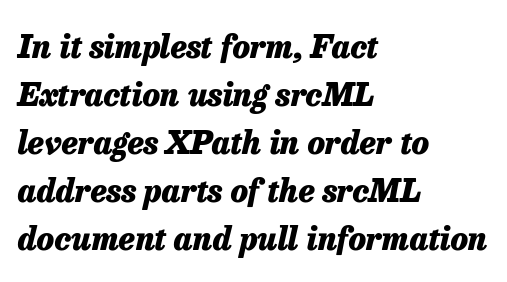
Q: Is the text bold? A: Yes.
Q: Is the text italic (slanted)? A: Yes, it leans right by about 13 degrees.
Q: Is the text underlined? A: No.
Q: How is the paragraph aligned? A: Left-aligned.
Q: Is the spacing between letters normal or unusually wide? A: Normal.
Q: Is the spacing between lines tight, normal or loose? A: Normal.
Q: Width (condensed, normal, or wide)? A: Normal.
Q: Stroke contrast? A: Low.
Q: x-height? A: Medium.
Q: Monospaced? A: No.
